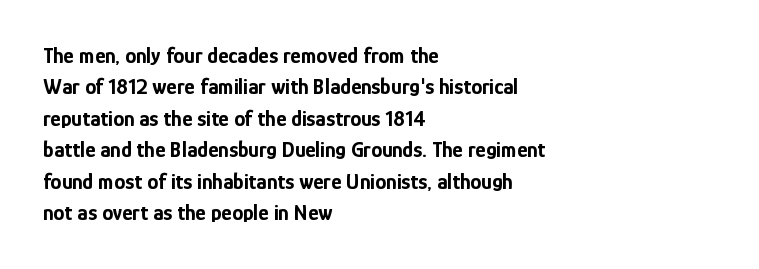
Q: Is the text bold? A: Yes.
Q: Is the text italic (slanted)? A: No, it is upright.
Q: Is the text underlined? A: No.
Q: How is the paragraph aligned? A: Left-aligned.
Q: Is the spacing between letters normal or unusually wide? A: Normal.
Q: Is the spacing between lines tight, normal or loose? A: Normal.
